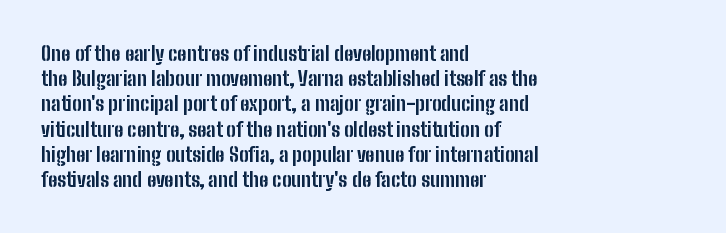
Q: Is the text bold? A: Yes.
Q: Is the text italic (slanted)? A: No, it is upright.
Q: Is the text underlined? A: No.
Q: How is the paragraph aligned? A: Left-aligned.
Q: Is the spacing between letters normal or unusually wide? A: Normal.
Q: Is the spacing between lines tight, normal or loose? A: Normal.
